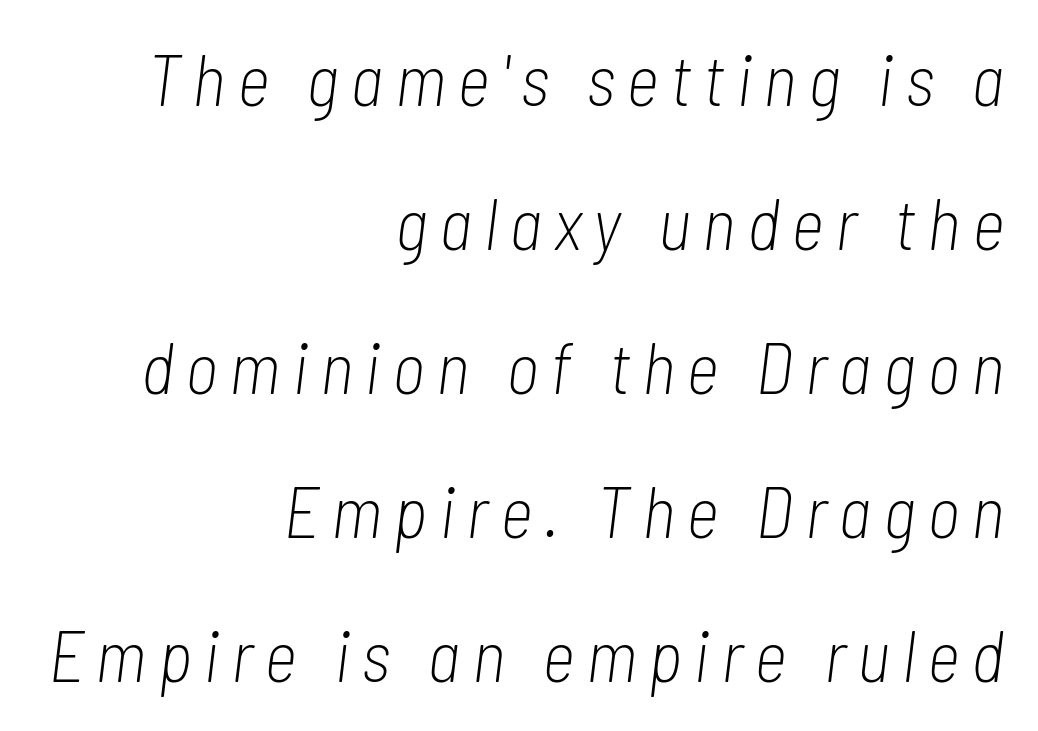
Q: Is the text bold? A: No.
Q: Is the text italic (slanted)? A: Yes, it leans right by about 7 degrees.
Q: Is the text underlined? A: No.
Q: How is the paragraph aligned? A: Right-aligned.
Q: Is the spacing between lines tight, normal or loose? A: Loose.
Q: Width (condensed, normal, or wide)? A: Condensed.
Q: Stroke contrast? A: Low.
Q: x-height? A: Medium.
Q: Monospaced? A: No.
